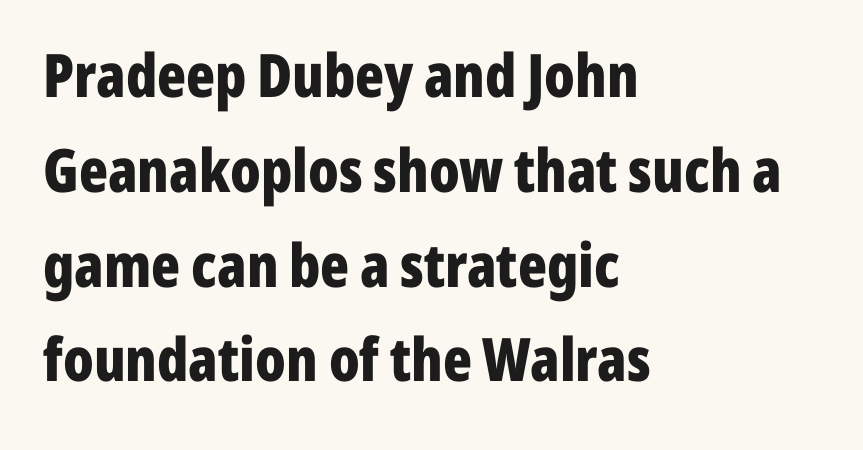
{"serif": "no", "italic": "no", "bold": "yes", "weight": "bold", "width": "condensed", "stroke_contrast": "low", "x_height": "medium", "monospaced": "no", "underline": "no", "align": "left", "line_spacing": "normal", "line_spacing_ratio": 1.58, "letter_spacing": "normal", "letter_spacing_em": 0.0, "glyph_px": 60}
